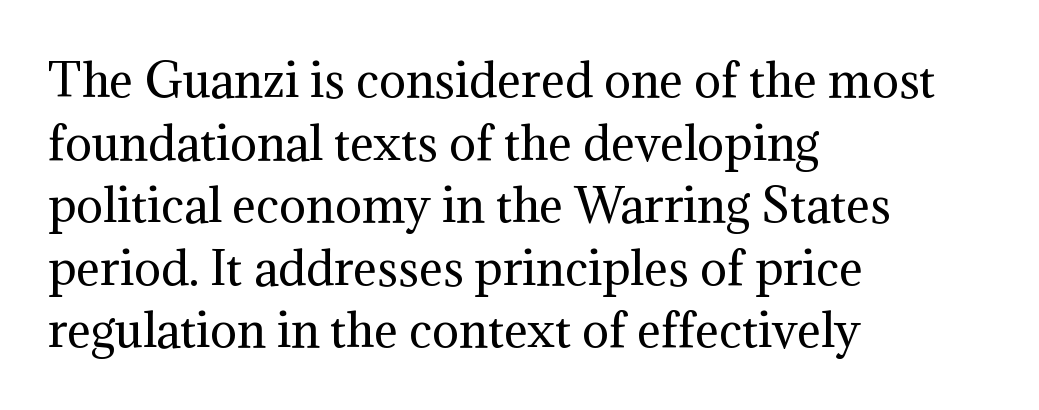
Q: Is the text bold? A: No.
Q: Is the text italic (slanted)? A: No, it is upright.
Q: Is the typeface a serif or a sans-serif typeface? A: Serif.
Q: Is the text underlined? A: No.
Q: How is the paragraph aligned? A: Left-aligned.
Q: Is the spacing between letters normal or unusually wide? A: Normal.
Q: Is the spacing between lines tight, normal or loose? A: Normal.
Q: Width (condensed, normal, or wide)? A: Normal.
Q: Stroke contrast? A: Medium.
Q: x-height? A: Medium.
Q: Monospaced? A: No.
